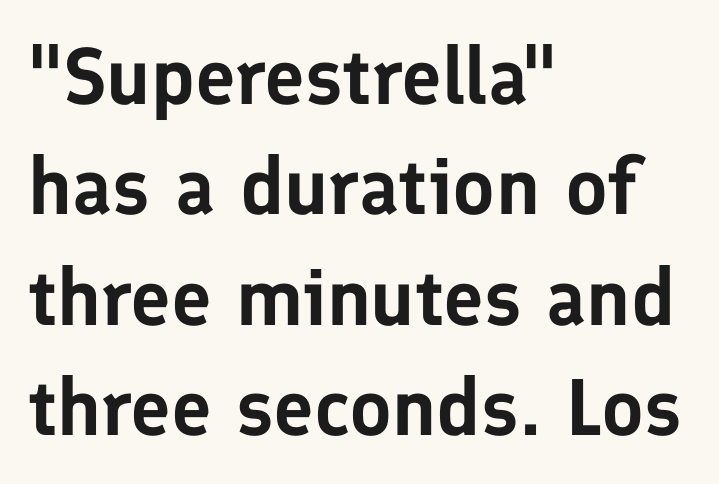
{"serif": "no", "italic": "no", "width": "normal", "stroke_contrast": "low", "x_height": "medium", "monospaced": "no", "underline": "no", "align": "left", "line_spacing": "normal", "line_spacing_ratio": 1.38, "letter_spacing": "normal", "letter_spacing_em": 0.0, "glyph_px": 80}
